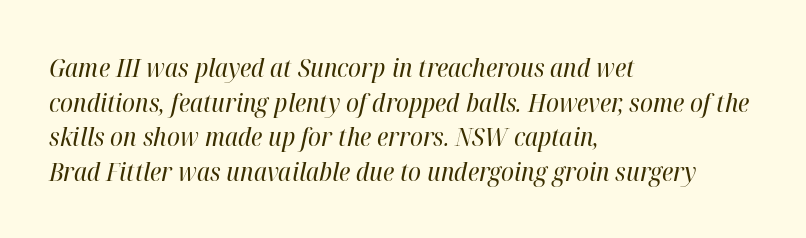
The image shows 26 px text type, italic (leaning right); set left-aligned, normal line spacing (1.33x), normal letter spacing, not underlined.
